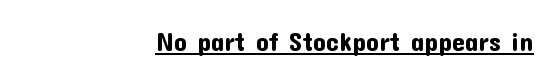
The image shows 26 px text type, upright; set right-aligned, normal letter spacing, underlined.
